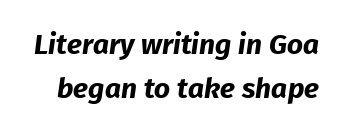
{"serif": "no", "bold": "yes", "weight": "bold", "width": "normal", "stroke_contrast": "low", "x_height": "medium", "monospaced": "no", "underline": "no", "line_spacing": "normal", "line_spacing_ratio": 1.57, "letter_spacing": "normal", "letter_spacing_em": 0.0, "glyph_px": 28}
